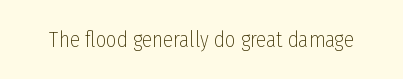
The type is set solid horizontally, with unmodified tracking. Words float on clear page, feet unadorned. A quiet, ordinary-to-light weight characterises the typeface. The type sits square on the baseline with zero lean.
